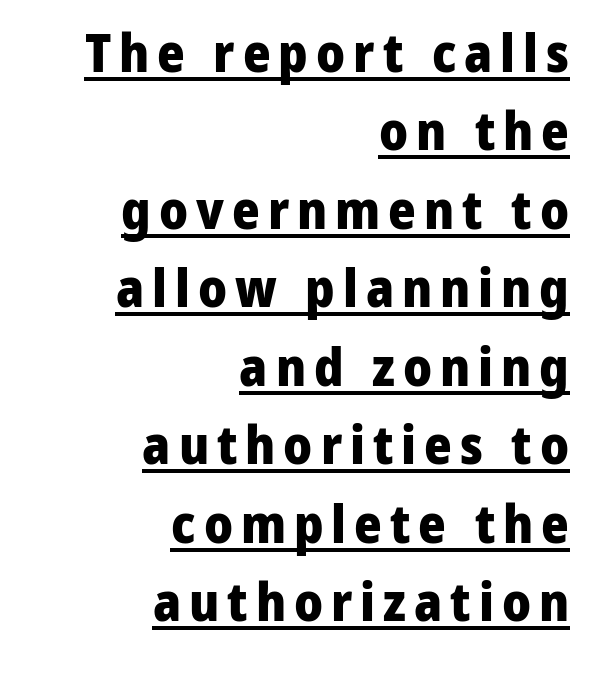
The image shows 53 px heavy sans-serif type, upright; set right-aligned, normal line spacing (1.48x), underlined; low stroke contrast and a medium x-height.
